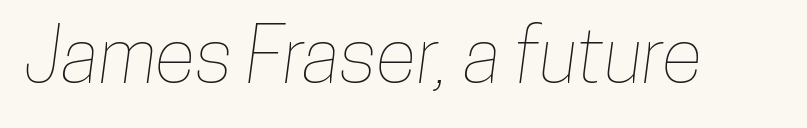
Nothing unusual about the tracking: characters are spaced as the font intends. Proportional: the letters do not fall into vertical columns. The baseline area is clear.
